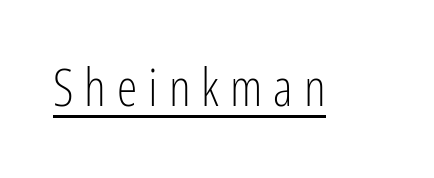
The image shows 52 px light, condensed sans-serif type, upright; set unusually wide letter spacing (+0.21 em), underlined; low stroke contrast and a medium x-height.
